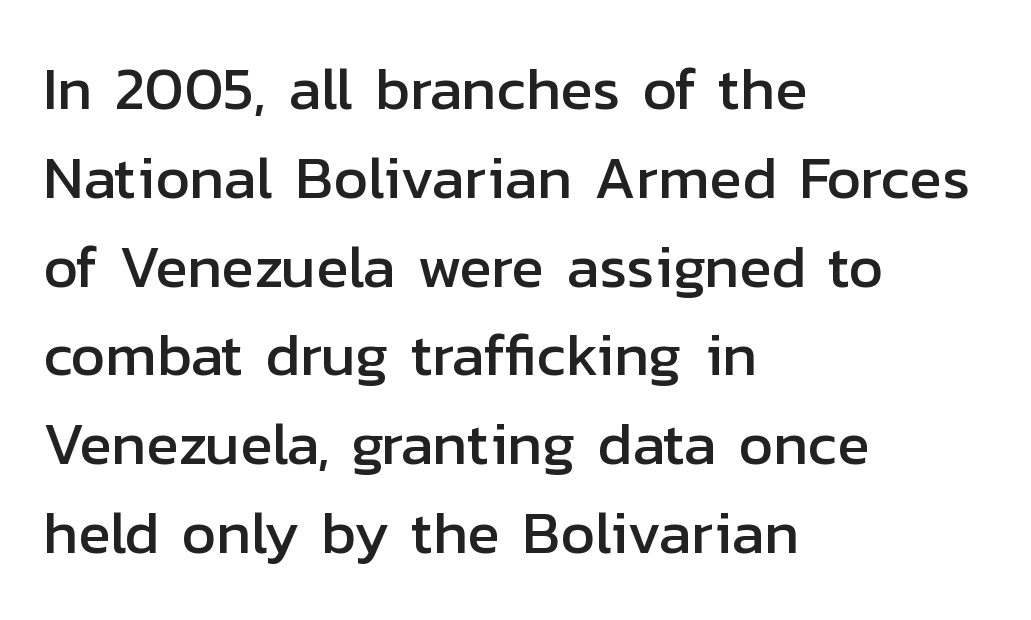
{"serif": "no", "italic": "no", "width": "normal", "stroke_contrast": "low", "x_height": "medium", "monospaced": "no", "underline": "no", "align": "left", "line_spacing": "normal", "line_spacing_ratio": 1.48, "letter_spacing": "normal", "letter_spacing_em": 0.0, "glyph_px": 60}
